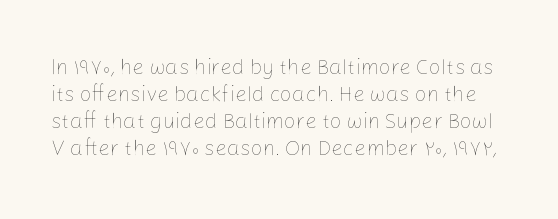
Q: Is the text bold? A: No.
Q: Is the text italic (slanted)? A: No, it is upright.
Q: Is the text underlined? A: No.
Q: Is the spacing between letters normal or unusually wide? A: Normal.
Q: Is the spacing between lines tight, normal or loose? A: Normal.
